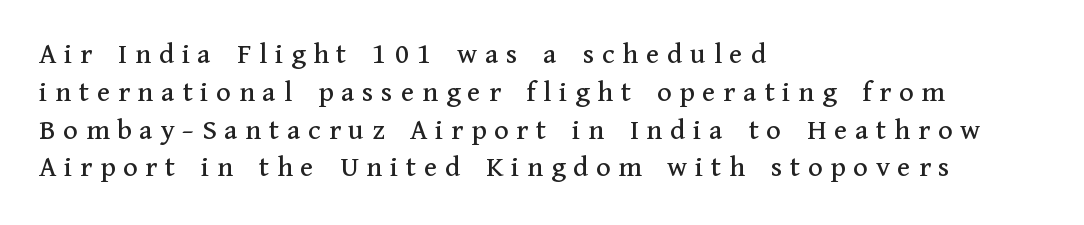
{"serif": "yes", "italic": "no", "width": "normal", "stroke_contrast": "medium", "x_height": "medium", "monospaced": "no", "underline": "no", "align": "left", "line_spacing": "normal", "line_spacing_ratio": 1.26, "letter_spacing": "wide", "letter_spacing_em": 0.26, "glyph_px": 30}
